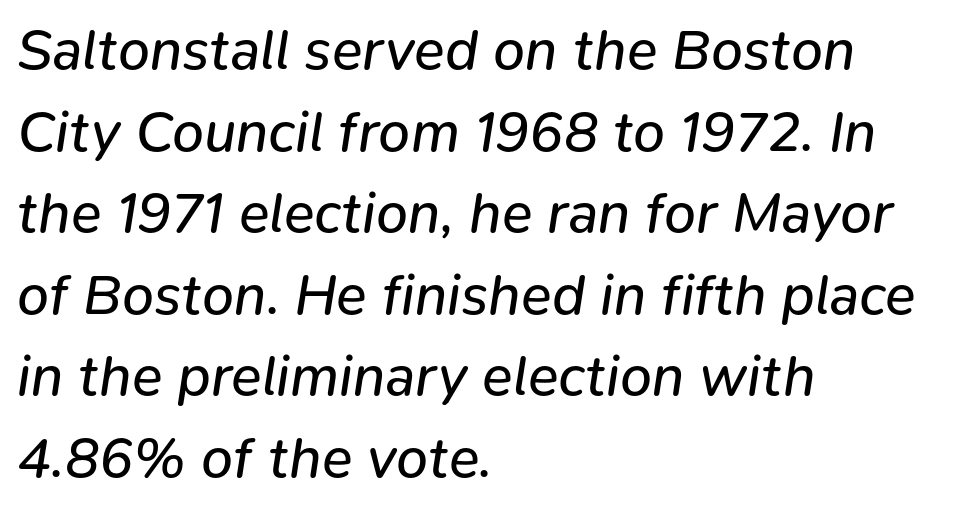
Q: Is the text bold? A: No.
Q: Is the text italic (slanted)? A: Yes, it leans right by about 9 degrees.
Q: Is the text underlined? A: No.
Q: How is the paragraph aligned? A: Left-aligned.
Q: Is the spacing between letters normal or unusually wide? A: Normal.
Q: Is the spacing between lines tight, normal or loose? A: Normal.
Q: Width (condensed, normal, or wide)? A: Normal.
Q: Stroke contrast? A: Low.
Q: x-height? A: Medium.
Q: Monospaced? A: No.
